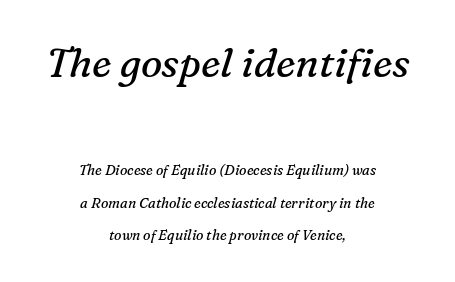
The image shows 40 px regular-weight serif type, italic (leaning right); set centered, loose line spacing (2.31x), normal letter spacing, not underlined; the first (top) block is 2.86x larger; medium stroke contrast and a medium x-height.
